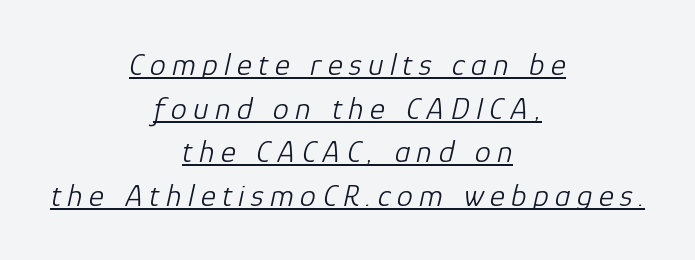
Q: Is the text bold? A: No.
Q: Is the text italic (slanted)? A: Yes, it leans right by about 12 degrees.
Q: Is the text underlined? A: Yes.
Q: How is the paragraph aligned? A: Centered.
Q: Is the spacing between letters normal or unusually wide? A: Unusually wide.
Q: Is the spacing between lines tight, normal or loose? A: Normal.
Q: Width (condensed, normal, or wide)? A: Normal.
Q: Stroke contrast? A: Low.
Q: x-height? A: Medium.
Q: Monospaced? A: No.
